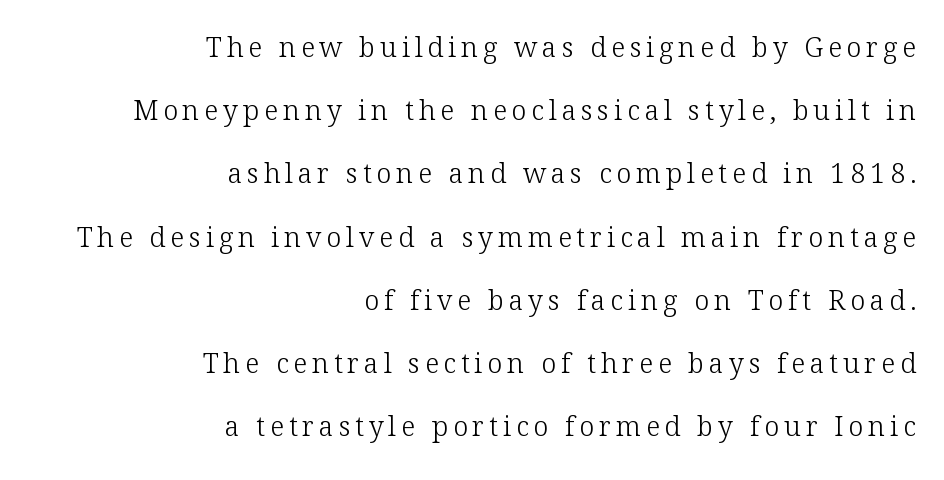
A typesetter would mark this as roman, not italic. Beneath every word, the page is bare. Caption: multi-line text, flush right, ragged left. Stem width sits at or under what a default text font uses. Is there much room between lines? Yes — plenty of vertical air separates them.
